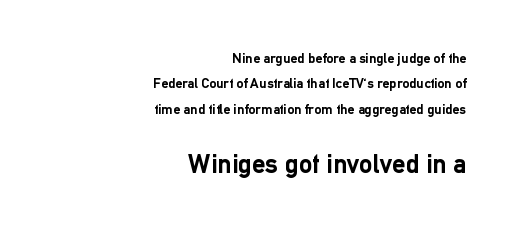
{"italic": "no", "bold": "yes", "underline": "no", "align": "right", "line_spacing_ratio": 1.82, "letter_spacing": "normal", "letter_spacing_em": 0.0, "larger_block": "second", "size_ratio": 1.93, "glyph_px": 27}
